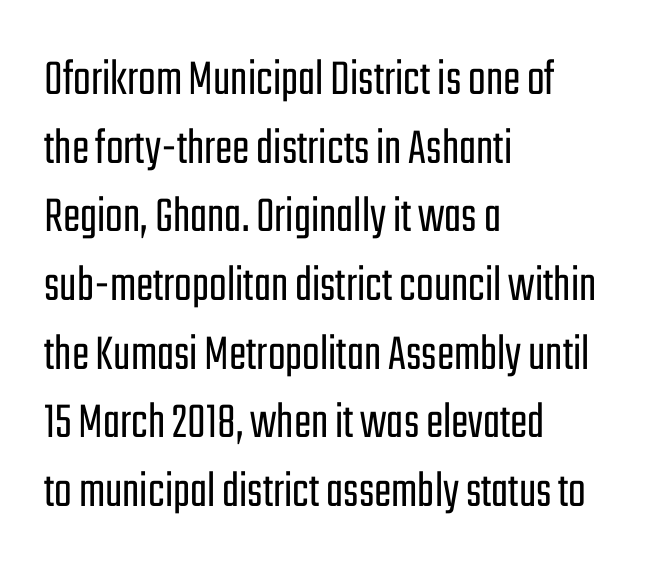
The image shows 52 px light, condensed sans-serif type, upright; set left-aligned, normal line spacing (1.32x), normal letter spacing, not underlined; low stroke contrast and a medium x-height.
